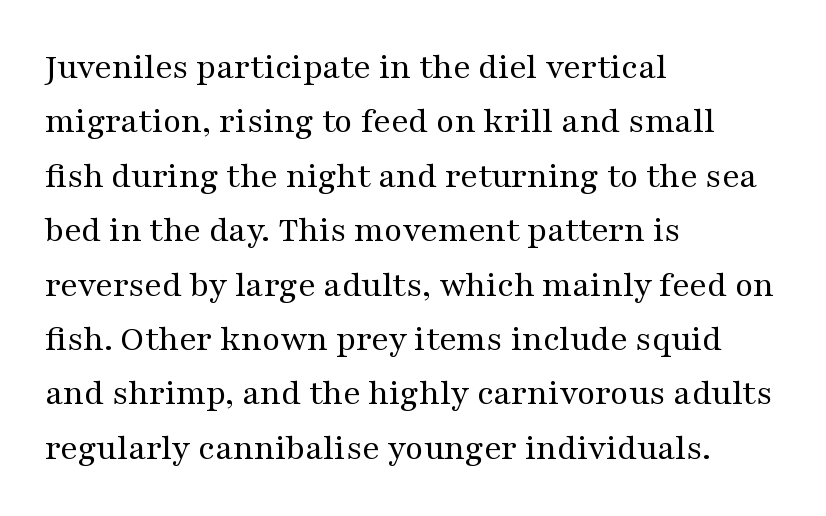
{"serif": "yes", "italic": "no", "bold": "no", "weight": "regular", "width": "wide", "stroke_contrast": "medium", "x_height": "medium", "monospaced": "no", "underline": "no", "align": "left", "line_spacing": "normal", "line_spacing_ratio": 1.47, "letter_spacing": "normal", "letter_spacing_em": 0.0, "glyph_px": 37}
